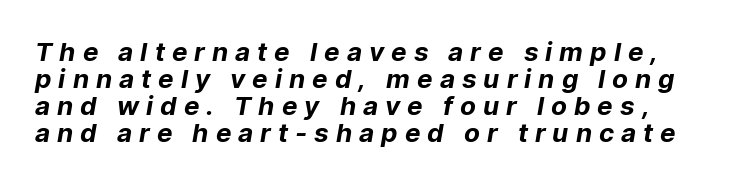
A typesetter would call this heavily tracked-out type. Any mark beneath the type? The region is blank. Leading: reduced. Stroke thickness is high; the sample reads as a true bold.
